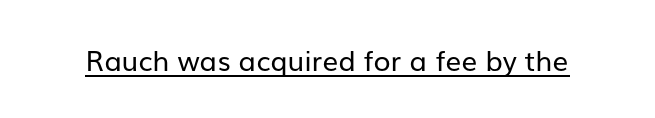
The image shows 28 px regular-weight sans-serif type, upright; set normal letter spacing, underlined; low stroke contrast and a medium x-height.
